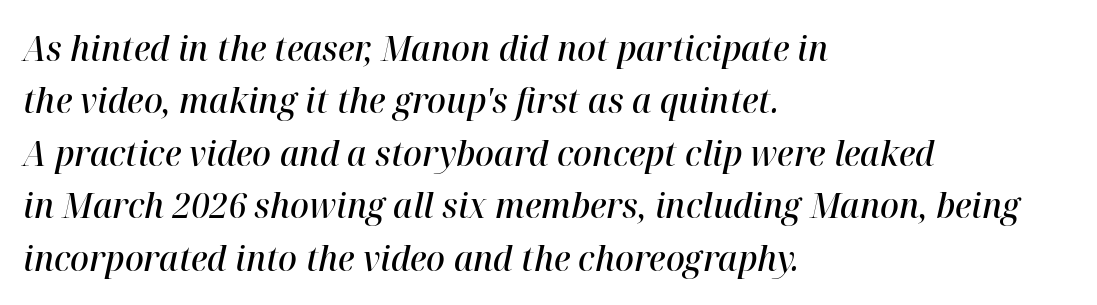
Q: Is the text bold? A: Semi-bold.
Q: Is the text italic (slanted)? A: Yes, it leans right by about 12 degrees.
Q: Is the text underlined? A: No.
Q: How is the paragraph aligned? A: Left-aligned.
Q: Is the spacing between letters normal or unusually wide? A: Normal.
Q: Is the spacing between lines tight, normal or loose? A: Normal.
Q: Width (condensed, normal, or wide)? A: Normal.
Q: Stroke contrast? A: High.
Q: x-height? A: Medium.
Q: Monospaced? A: No.
